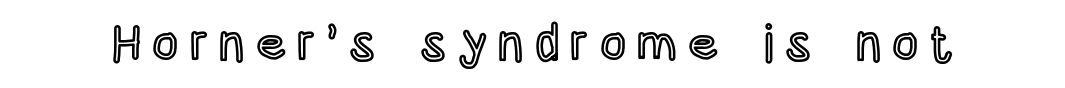
{"italic": "no", "width": "condensed", "x_height": "large", "monospaced": "no", "underline": "no", "letter_spacing": "wide", "letter_spacing_em": 0.22, "glyph_px": 51}
